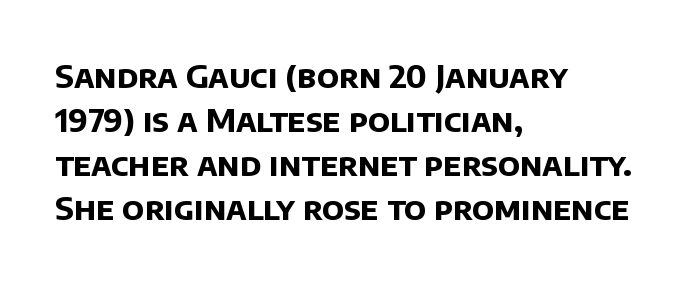
The image shows 32 px bold sans-serif type; set left-aligned, normal line spacing (1.37x), normal letter spacing, not underlined; low stroke contrast and a large x-height.
